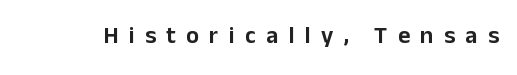
Q: Is the text italic (slanted)? A: No, it is upright.
Q: Is the text underlined? A: No.
Q: Is the spacing between letters normal or unusually wide? A: Unusually wide.
